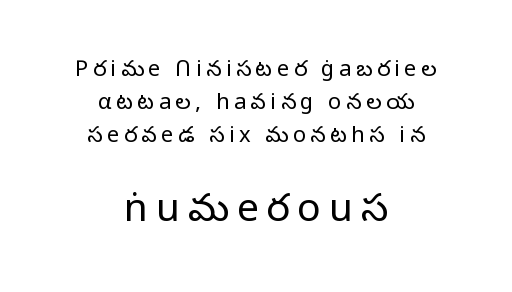
The rendering shows plain stroke endings on the letterforms — a sans-serif design. Characters follow at a spacing far wider than the type designer built in. Horizontally, the lines are justified to the midpoint only. If you squint, the bottom block still reads clearly — it's the larger of the two. Compared with typical paragraphs, the rows here are spaced about the same.
